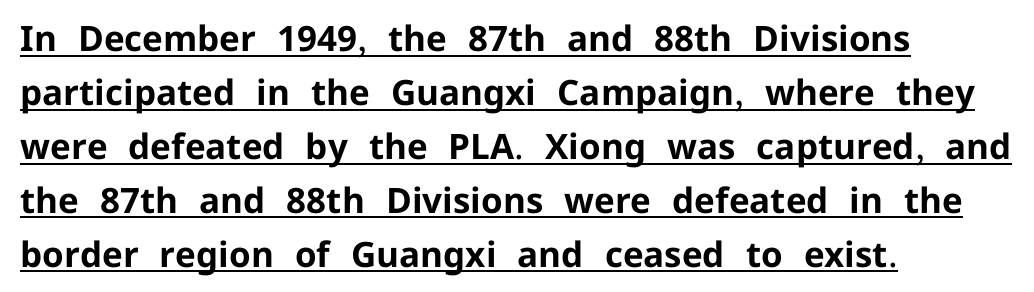
Q: Is the text bold? A: Yes.
Q: Is the text italic (slanted)? A: No, it is upright.
Q: Is the typeface a serif or a sans-serif typeface? A: Sans-serif.
Q: Is the text underlined? A: Yes.
Q: How is the paragraph aligned? A: Left-aligned.
Q: Is the spacing between letters normal or unusually wide? A: Normal.
Q: Is the spacing between lines tight, normal or loose? A: Normal.
Q: Width (condensed, normal, or wide)? A: Normal.
Q: Stroke contrast? A: Low.
Q: x-height? A: Medium.
Q: Monospaced? A: No.
